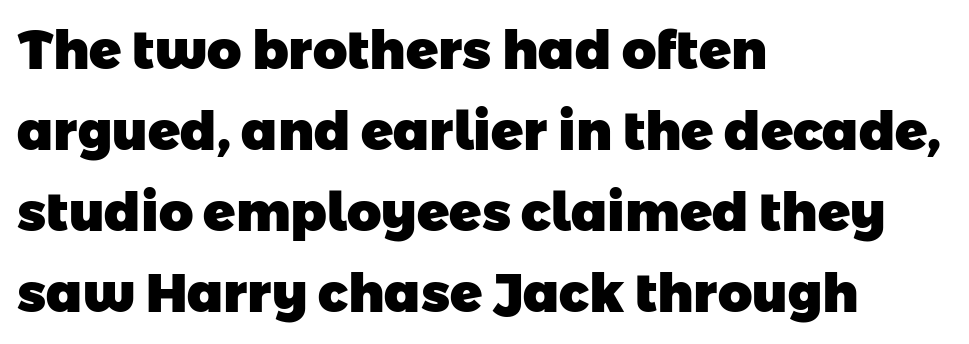
Which margin do the lines hug? The left one — the right edge is uneven. Each letter keeps its own natural width here, so spacing adapts to shape. A typesetter would label this face a sans. Has an underline been added? It has not. The rows are spaced the way most documents space them. Stroke thickness is high; the sample reads as a true bold.
